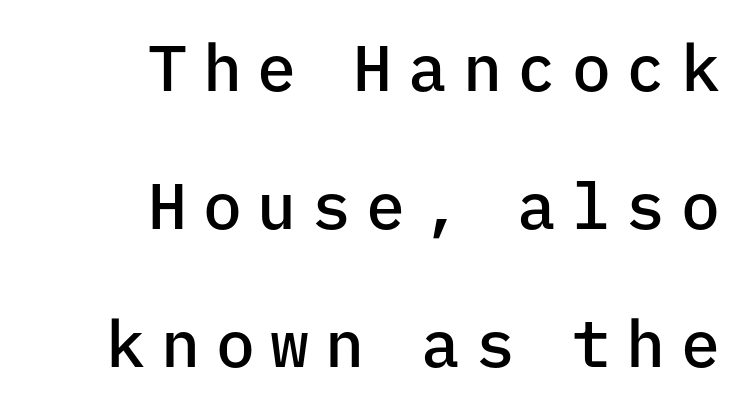
Q: Is the text bold? A: Semi-bold.
Q: Is the text italic (slanted)? A: No, it is upright.
Q: Is the typeface a serif or a sans-serif typeface? A: Sans-serif.
Q: Is the text underlined? A: No.
Q: How is the paragraph aligned? A: Right-aligned.
Q: Is the spacing between letters normal or unusually wide? A: Unusually wide.
Q: Is the spacing between lines tight, normal or loose? A: Loose.
Q: Width (condensed, normal, or wide)? A: Normal.
Q: Stroke contrast? A: Low.
Q: x-height? A: Medium.
Q: Monospaced? A: Yes.
